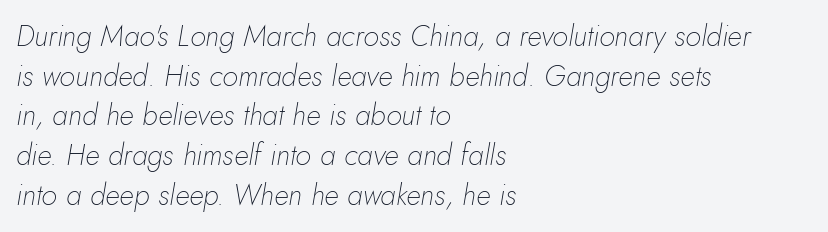
{"italic": "yes", "lean": "right", "slant_degrees": 10, "bold": "no", "weight": "thin", "width": "normal", "stroke_contrast": "low", "x_height": "small", "monospaced": "no", "underline": "no", "align": "left", "line_spacing": "normal", "line_spacing_ratio": 1.37, "letter_spacing": "normal", "letter_spacing_em": 0.0, "glyph_px": 29}
